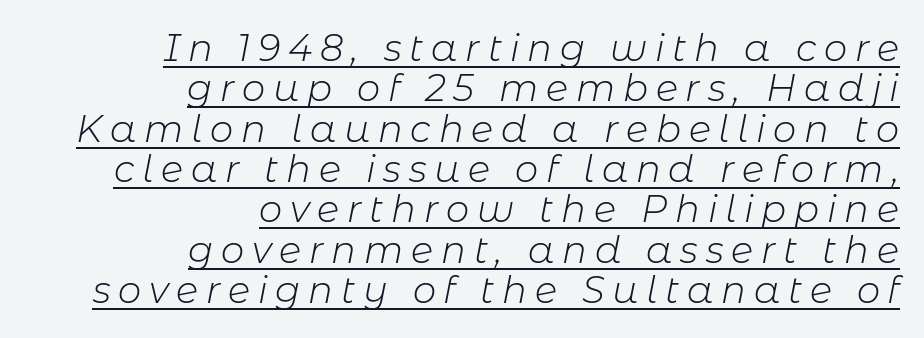
Q: Is the text bold? A: No.
Q: Is the text italic (slanted)? A: Yes, it leans right by about 11 degrees.
Q: Is the text underlined? A: Yes.
Q: How is the paragraph aligned? A: Right-aligned.
Q: Is the spacing between letters normal or unusually wide? A: Unusually wide.
Q: Is the spacing between lines tight, normal or loose? A: Tight.
Q: Width (condensed, normal, or wide)? A: Normal.
Q: Stroke contrast? A: Low.
Q: x-height? A: Medium.
Q: Monospaced? A: No.
